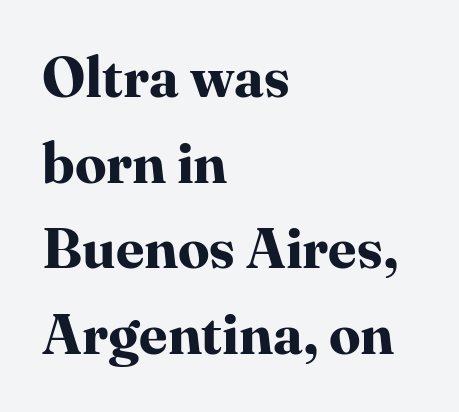
{"serif": "yes", "italic": "no", "bold": "yes", "weight": "bold", "width": "normal", "stroke_contrast": "high", "x_height": "medium", "monospaced": "no", "underline": "no", "align": "left", "line_spacing": "normal", "line_spacing_ratio": 1.53, "letter_spacing": "normal", "letter_spacing_em": 0.0, "glyph_px": 56}
